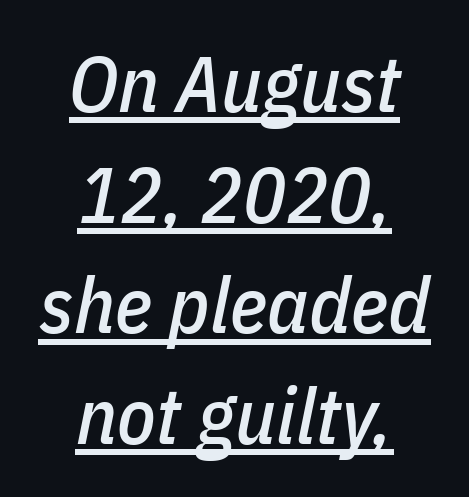
The image shows 79 px condensed type, italic (leaning right); set centered, normal line spacing (1.4x), normal letter spacing, underlined; low stroke contrast and a medium x-height.
